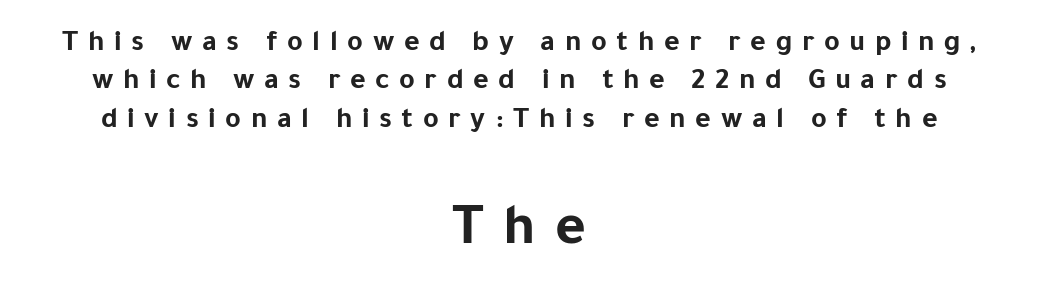
Q: Is the text bold? A: Yes.
Q: Is the text italic (slanted)? A: No, it is upright.
Q: Is the typeface a serif or a sans-serif typeface? A: Sans-serif.
Q: Is the text underlined? A: No.
Q: How is the paragraph aligned? A: Centered.
Q: Is the spacing between letters normal or unusually wide? A: Unusually wide.
Q: Is the spacing between lines tight, normal or loose? A: Normal.
Q: Which block of text is set in a larger size, the first (top) or the second (bottom)? A: The second (bottom) one.
Q: Width (condensed, normal, or wide)? A: Normal.
Q: Stroke contrast? A: Low.
Q: x-height? A: Medium.
Q: Monospaced? A: No.
